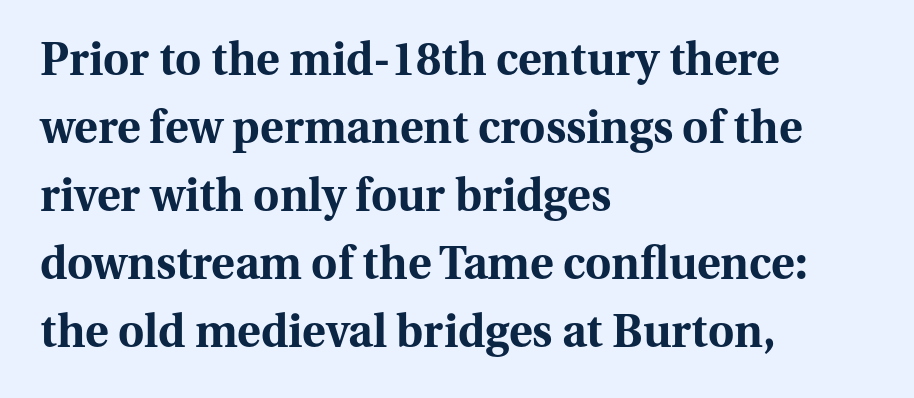
Q: Is the text bold? A: Yes.
Q: Is the text italic (slanted)? A: No, it is upright.
Q: Is the typeface a serif or a sans-serif typeface? A: Serif.
Q: Is the text underlined? A: No.
Q: How is the paragraph aligned? A: Left-aligned.
Q: Is the spacing between letters normal or unusually wide? A: Normal.
Q: Is the spacing between lines tight, normal or loose? A: Normal.
Q: Width (condensed, normal, or wide)? A: Normal.
Q: Stroke contrast? A: Medium.
Q: x-height? A: Medium.
Q: Monospaced? A: No.
